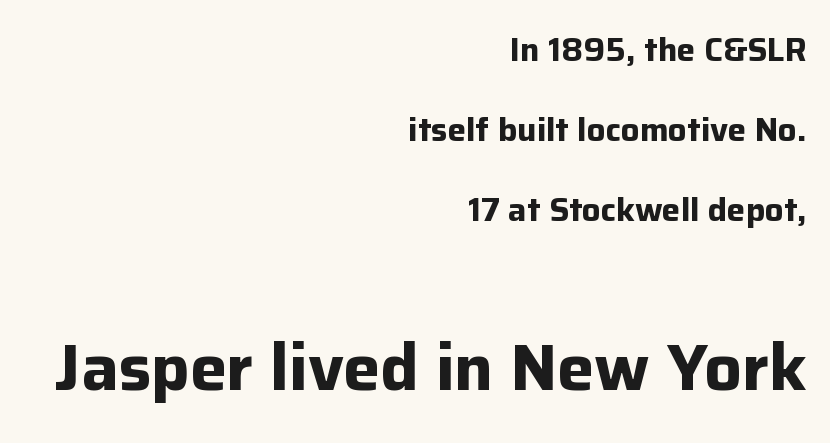
{"serif": "no", "italic": "no", "bold": "yes", "weight": "bold", "width": "normal", "stroke_contrast": "low", "x_height": "medium", "monospaced": "no", "underline": "no", "align": "right", "line_spacing": "loose", "line_spacing_ratio": 2.42, "letter_spacing": "normal", "letter_spacing_em": 0.0, "larger_block": "second", "size_ratio": 2.0, "glyph_px": 66}
